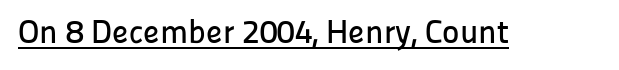
Q: Is the text italic (slanted)? A: No, it is upright.
Q: Is the typeface a serif or a sans-serif typeface? A: Sans-serif.
Q: Is the text underlined? A: Yes.
Q: Is the spacing between letters normal or unusually wide? A: Normal.
Q: Width (condensed, normal, or wide)? A: Normal.
Q: Stroke contrast? A: Low.
Q: x-height? A: Medium.
Q: Monospaced? A: No.
